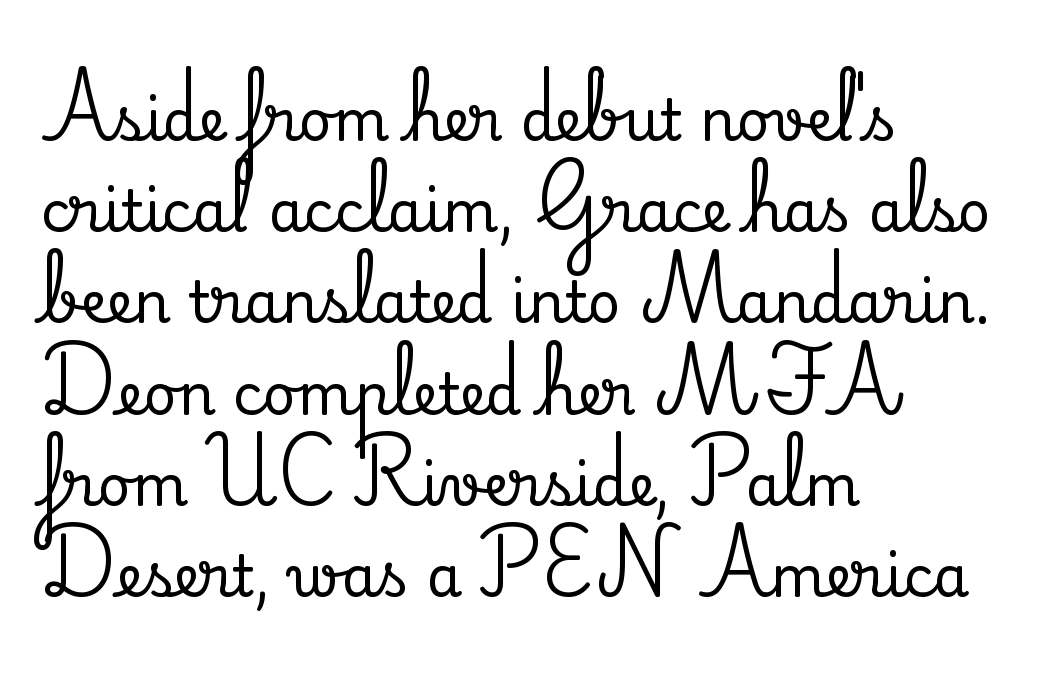
{"serif": "yes", "italic": "no", "width": "normal", "stroke_contrast": "medium", "x_height": "small", "monospaced": "no", "underline": "no", "align": "left", "line_spacing": "normal", "line_spacing_ratio": 1.6, "letter_spacing": "normal", "letter_spacing_em": 0.0, "glyph_px": 57}
